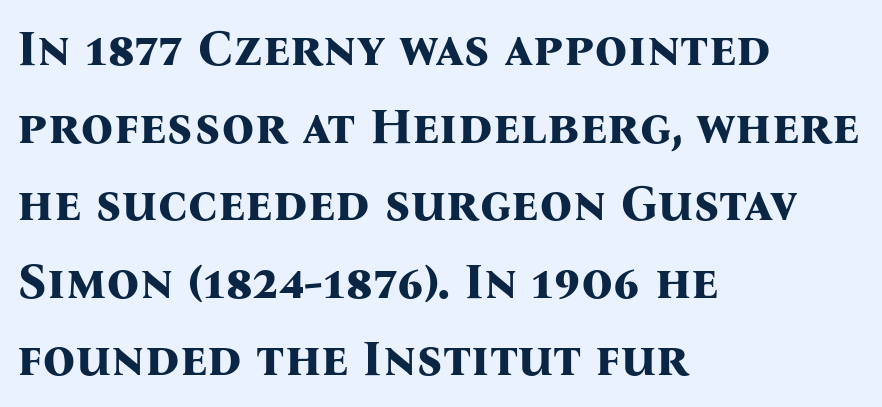
The image shows 51 px bold serif type, upright; set left-aligned, normal line spacing (1.52x), normal letter spacing, not underlined; medium stroke contrast and a medium x-height.
